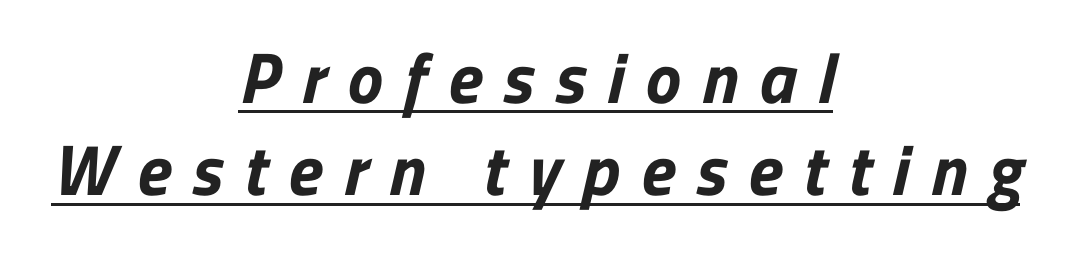
{"serif": "no", "bold": "yes", "weight": "bold", "width": "normal", "stroke_contrast": "low", "x_height": "medium", "monospaced": "no", "underline": "yes", "align": "center", "line_spacing": "normal", "line_spacing_ratio": 1.3, "letter_spacing": "wide", "letter_spacing_em": 0.3, "glyph_px": 71}
